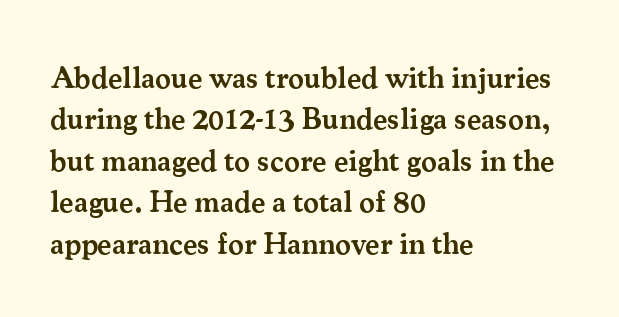
You could call the tracking neutral — neither tight nor loose. Every letter is mildly thick-stroked: semibold rather than bold. The designer went with a serif here, giving each stem small feet. The foot of each line stays bare and open. Tall strokes in this sample are plumb rather than angled. Which margin do the lines hug? The left one — the right edge is uneven.
